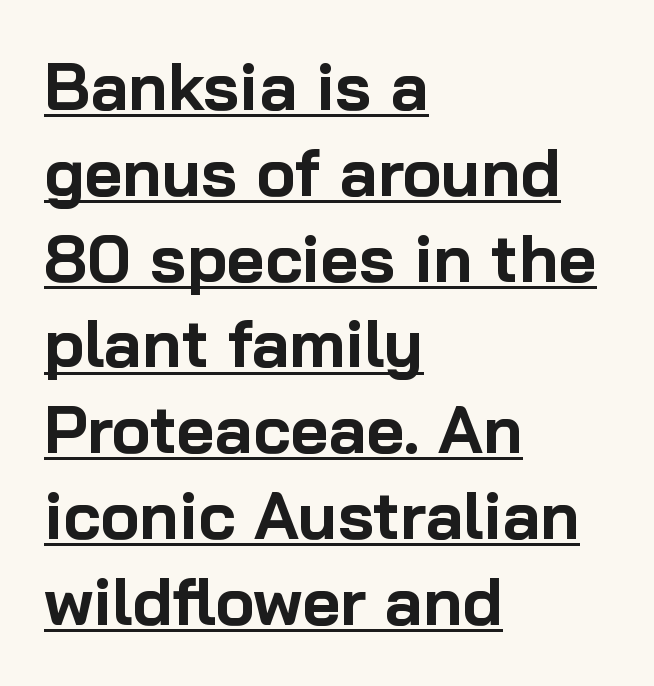
{"serif": "no", "italic": "no", "bold": "yes", "weight": "bold", "width": "normal", "stroke_contrast": "low", "x_height": "medium", "monospaced": "no", "underline": "yes", "align": "left", "line_spacing": "normal", "line_spacing_ratio": 1.3, "letter_spacing": "normal", "letter_spacing_em": 0.0, "glyph_px": 66}
